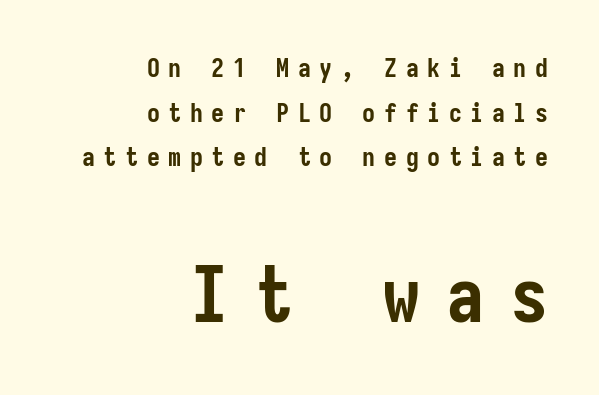
Bare-footed words on every line. Serifs: no, the terminals of the letterforms are clean. The more generous point size was reserved for the lower chunk. Compared with a flush-left layout, this one pins lines to the opposite, right side. The letters are spread apart with noticeably loose tracking. Italic: no, the glyphs are upright roman.
